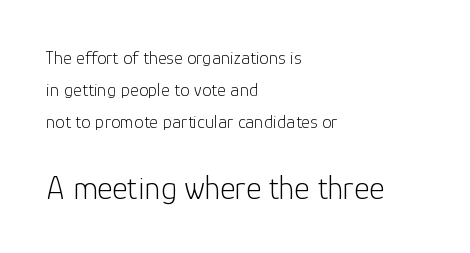
Q: Is the text bold? A: No.
Q: Is the text italic (slanted)? A: No, it is upright.
Q: Is the typeface a serif or a sans-serif typeface? A: Sans-serif.
Q: Is the text underlined? A: No.
Q: How is the paragraph aligned? A: Left-aligned.
Q: Is the spacing between letters normal or unusually wide? A: Normal.
Q: Is the spacing between lines tight, normal or loose? A: Normal.
Q: Which block of text is set in a larger size, the first (top) or the second (bottom)? A: The second (bottom) one.
Q: Width (condensed, normal, or wide)? A: Normal.
Q: Stroke contrast? A: Low.
Q: x-height? A: Medium.
Q: Monospaced? A: No.
